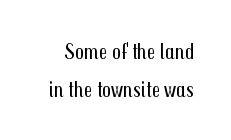
{"italic": "no", "bold": "no", "underline": "no", "line_spacing_ratio": 1.73, "letter_spacing": "normal", "letter_spacing_em": 0.0, "glyph_px": 22}
